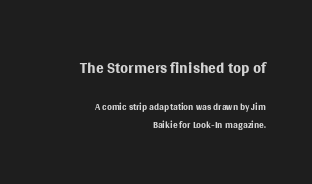
The image shows 23 px text type, upright; set right-aligned, normal line spacing (1.25x), normal letter spacing, not underlined; the first (top) block is 1.64x larger.
